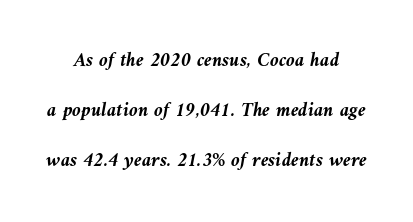
Each row of text sits above clean, open space. Every letter is thick-stroked: bold, no question. Looking at the ascenders, they clearly lean. The leading is generous, giving the passage an open texture.
